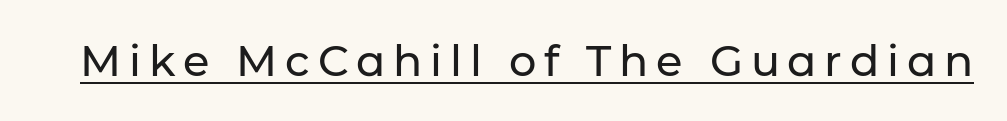
The image shows 43 px sans-serif type, upright; set underlined; low stroke contrast and a medium x-height.
